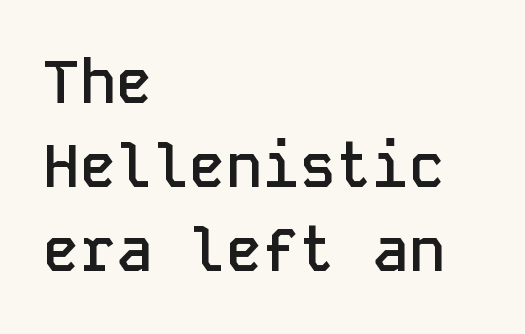
Q: Is the text bold? A: Semi-bold.
Q: Is the text italic (slanted)? A: No, it is upright.
Q: Is the typeface a serif or a sans-serif typeface? A: Sans-serif.
Q: Is the text underlined? A: No.
Q: How is the paragraph aligned? A: Left-aligned.
Q: Is the spacing between letters normal or unusually wide? A: Normal.
Q: Is the spacing between lines tight, normal or loose? A: Normal.
Q: Width (condensed, normal, or wide)? A: Normal.
Q: Stroke contrast? A: Low.
Q: x-height? A: Medium.
Q: Monospaced? A: Yes.
